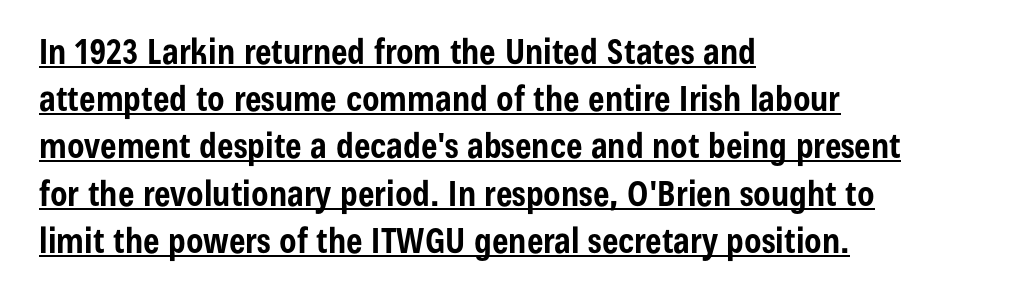
Ordinary non-slanted type is in use. Here the designer chose a conventional face with non-uniform glyph widths. A dark, heavy texture on the line: the type is bold. Compared with typical paragraphs, the rows here are spaced about the same. The sample's only ornament is a line tracing under the words. You could call the tracking neutral — neither tight nor loose.
